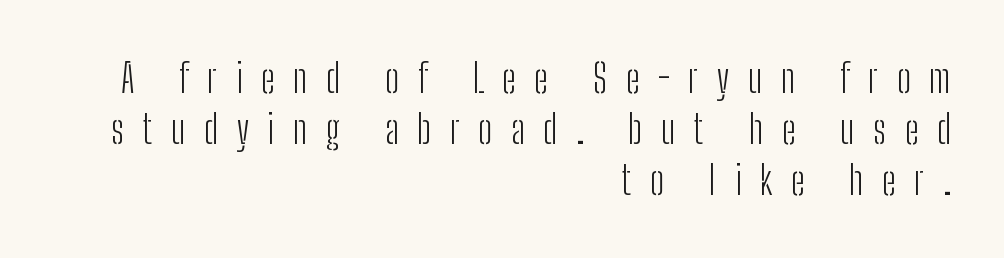
Q: Is the text bold? A: No.
Q: Is the text italic (slanted)? A: No, it is upright.
Q: Is the typeface a serif or a sans-serif typeface? A: Sans-serif.
Q: Is the text underlined? A: No.
Q: How is the paragraph aligned? A: Right-aligned.
Q: Is the spacing between letters normal or unusually wide? A: Unusually wide.
Q: Is the spacing between lines tight, normal or loose? A: Normal.
Q: Width (condensed, normal, or wide)? A: Condensed.
Q: Stroke contrast? A: Low.
Q: x-height? A: Medium.
Q: Monospaced? A: No.
